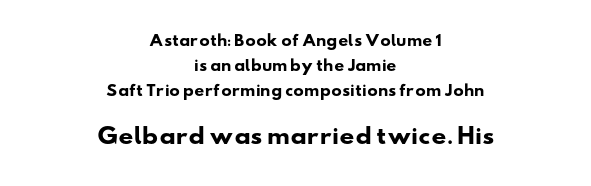
{"bold": "yes", "underline": "no", "align": "center", "line_spacing_ratio": 1.8, "letter_spacing": "normal", "letter_spacing_em": 0.0, "larger_block": "second", "size_ratio": 1.5, "glyph_px": 21}
